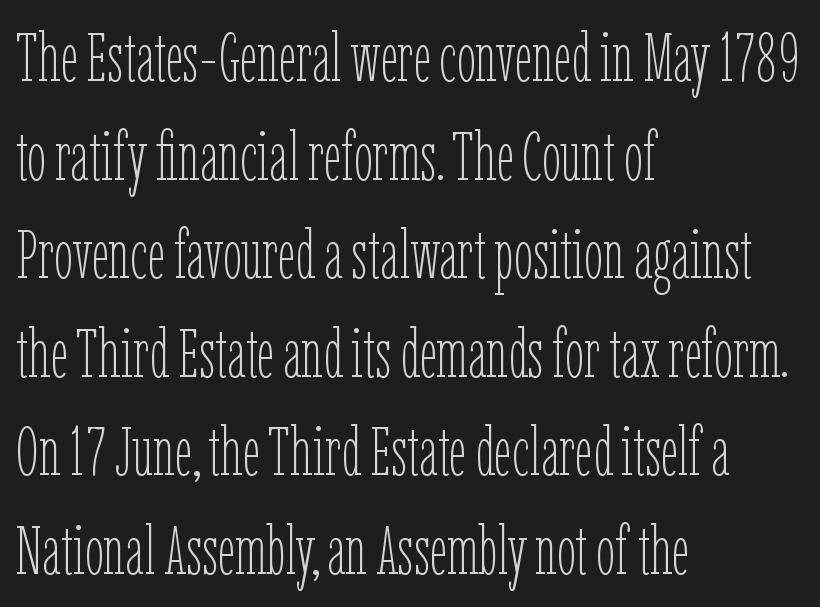
The image shows 68 px thin, condensed type, upright; set left-aligned, normal line spacing (1.45x), normal letter spacing, not underlined; low stroke contrast and a medium x-height.
